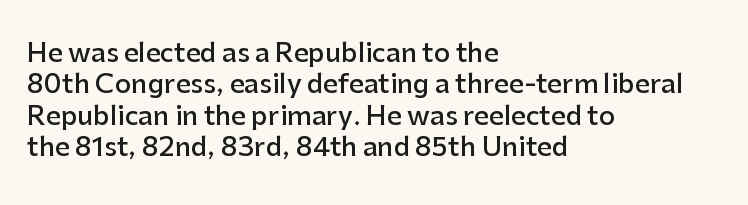
Q: Is the text bold? A: Semi-bold.
Q: Is the text italic (slanted)? A: No, it is upright.
Q: Is the text underlined? A: No.
Q: How is the paragraph aligned? A: Left-aligned.
Q: Is the spacing between letters normal or unusually wide? A: Normal.
